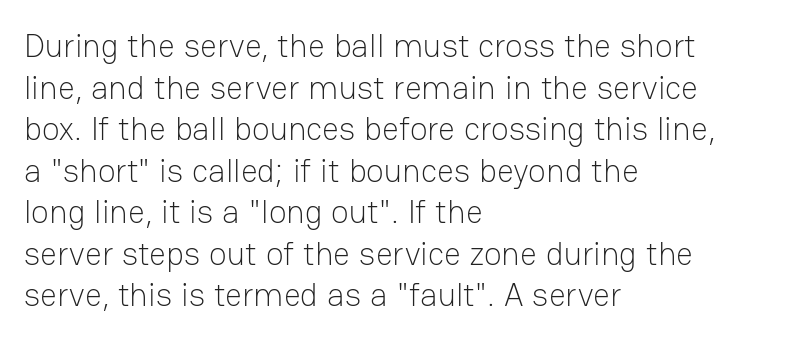
{"serif": "no", "italic": "no", "bold": "no", "weight": "light", "width": "normal", "stroke_contrast": "low", "x_height": "medium", "monospaced": "no", "underline": "no", "align": "left", "line_spacing": "normal", "line_spacing_ratio": 1.26, "letter_spacing": "normal", "letter_spacing_em": 0.0, "glyph_px": 33}
